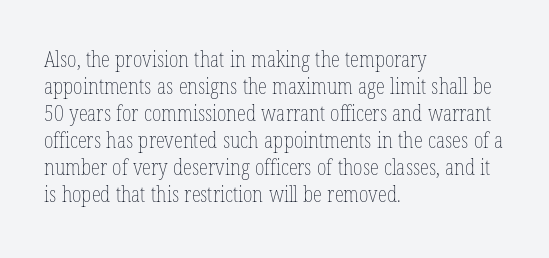
Q: Is the text bold? A: No.
Q: Is the text italic (slanted)? A: No, it is upright.
Q: Is the text underlined? A: No.
Q: How is the paragraph aligned? A: Left-aligned.
Q: Is the spacing between letters normal or unusually wide? A: Normal.
Q: Is the spacing between lines tight, normal or loose? A: Normal.
